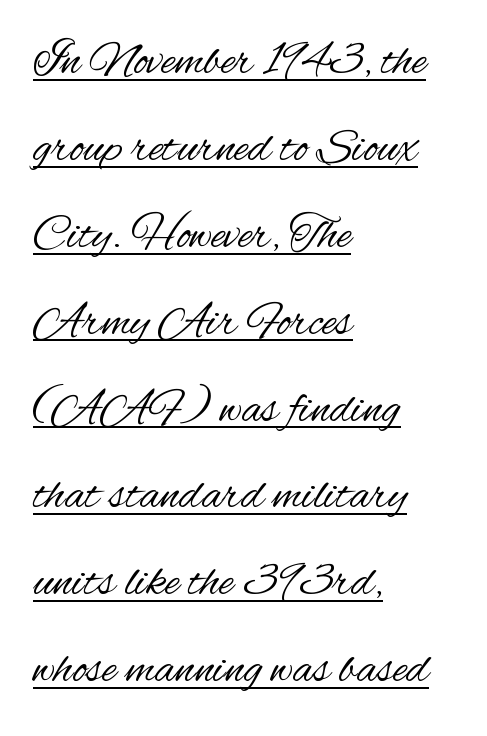
Q: Is the text bold? A: No.
Q: Is the text italic (slanted)? A: Yes.
Q: Is the typeface a serif or a sans-serif typeface? A: Sans-serif.
Q: Is the text underlined? A: Yes.
Q: How is the paragraph aligned? A: Left-aligned.
Q: Is the spacing between letters normal or unusually wide? A: Normal.
Q: Width (condensed, normal, or wide)? A: Condensed.
Q: Stroke contrast? A: Medium.
Q: x-height? A: Small.
Q: Monospaced? A: No.
